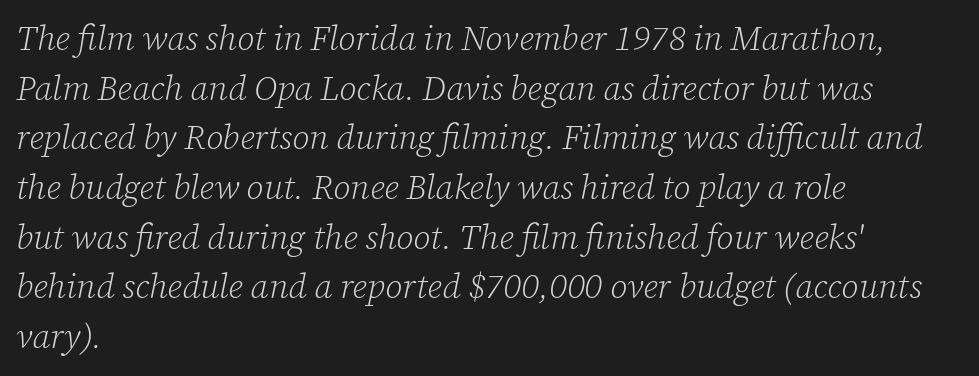
The image shows 34 px light serif type, italic (leaning right); set left-aligned, normal line spacing (1.46x), normal letter spacing, not underlined; low stroke contrast and a medium x-height.
